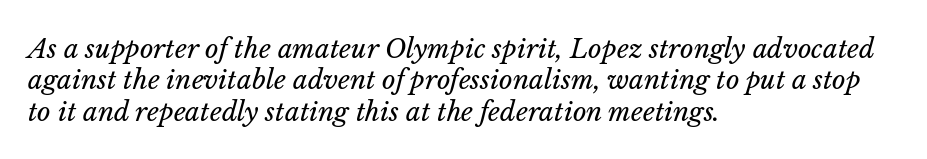
The image shows 26 px text type, italic (leaning right); set left-aligned, line spacing 1.21x, normal letter spacing, not underlined.
